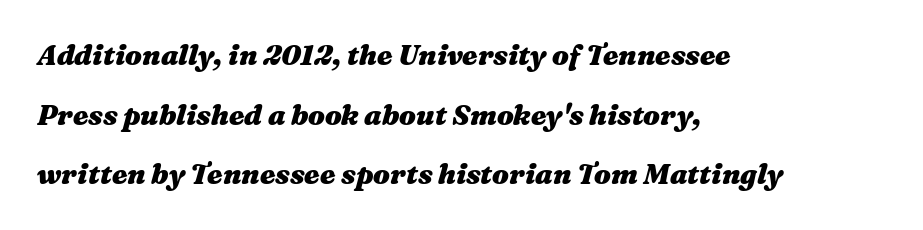
The image shows 28 px heavy, wide type, italic (leaning right); set left-aligned, loose line spacing (2.13x), normal letter spacing, not underlined; medium stroke contrast and a medium x-height.
